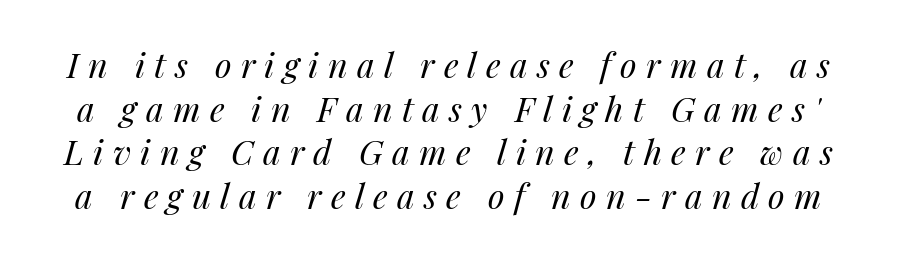
The image shows 34 px regular-weight type, italic (leaning right); set normal line spacing (1.28x), unusually wide letter spacing (+0.27 em), not underlined; medium stroke contrast and a medium x-height.
